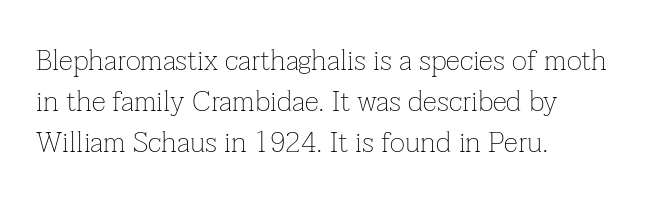
The image shows 29 px thin serif type, upright; set left-aligned, normal line spacing (1.41x), normal letter spacing, not underlined; low stroke contrast and a medium x-height.
